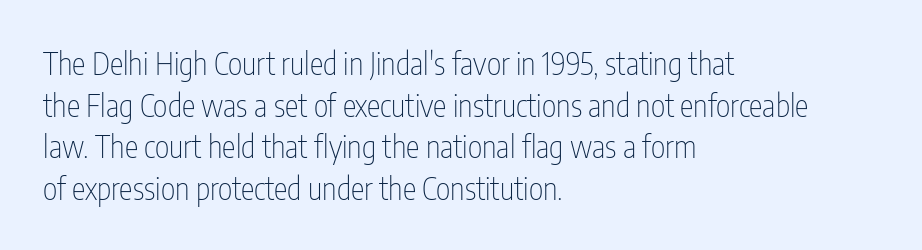
{"serif": "no", "italic": "no", "bold": "no", "weight": "thin", "width": "condensed", "stroke_contrast": "low", "x_height": "medium", "monospaced": "no", "underline": "no", "align": "left", "line_spacing": "normal", "line_spacing_ratio": 1.34, "letter_spacing": "normal", "letter_spacing_em": 0.0, "glyph_px": 31}
